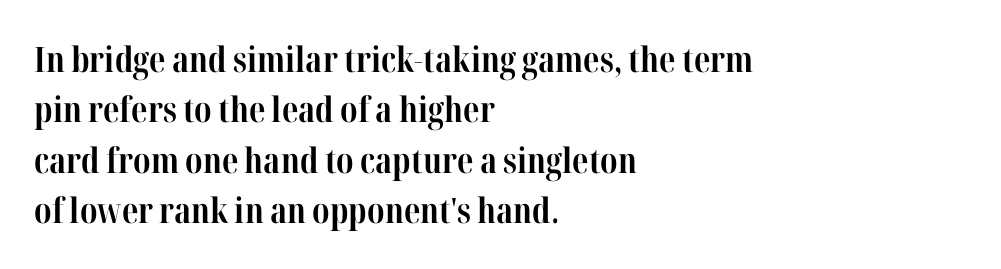
{"serif": "yes", "italic": "no", "bold": "yes", "weight": "bold", "width": "condensed", "stroke_contrast": "high", "x_height": "medium", "monospaced": "no", "underline": "no", "align": "left", "line_spacing": "normal", "line_spacing_ratio": 1.44, "letter_spacing": "normal", "letter_spacing_em": 0.0, "glyph_px": 35}
